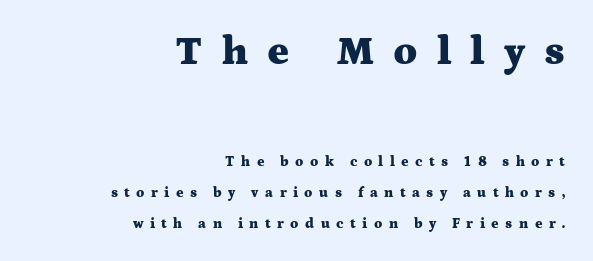
{"serif": "yes", "italic": "no", "bold": "yes", "weight": "heavy", "width": "wide", "stroke_contrast": "medium", "x_height": "medium", "monospaced": "no", "underline": "no", "align": "right", "line_spacing": "loose", "line_spacing_ratio": 2.24, "letter_spacing": "wide", "letter_spacing_em": 0.46, "larger_block": "first", "size_ratio": 2.93, "glyph_px": 41}
